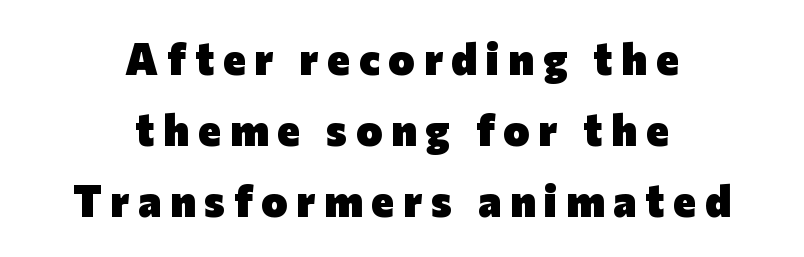
The image shows 44 px heavy sans-serif type, upright; set centered, normal line spacing (1.61x), unusually wide letter spacing (+0.2 em), not underlined; low stroke contrast and a medium x-height.
